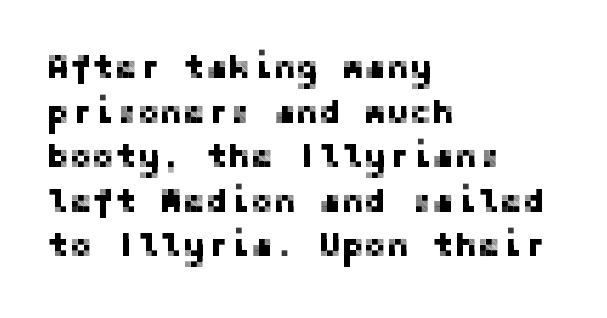
{"serif": "no", "italic": "no", "width": "normal", "stroke_contrast": "low", "x_height": "medium", "underline": "no", "align": "left", "line_spacing": "normal", "line_spacing_ratio": 1.31, "letter_spacing": "normal", "letter_spacing_em": 0.0, "glyph_px": 34}
